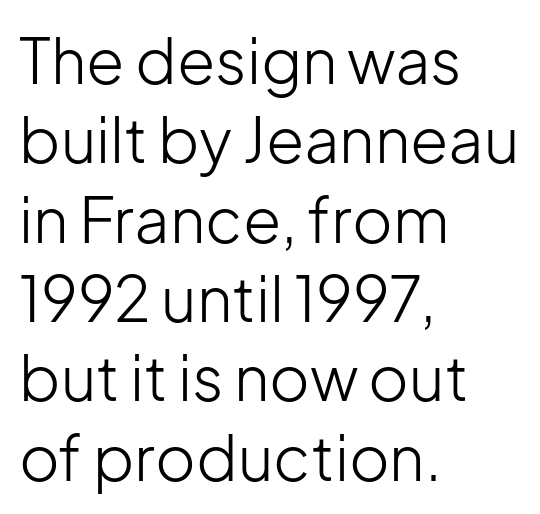
Q: Is the text bold? A: No.
Q: Is the text italic (slanted)? A: No, it is upright.
Q: Is the typeface a serif or a sans-serif typeface? A: Sans-serif.
Q: Is the text underlined? A: No.
Q: How is the paragraph aligned? A: Left-aligned.
Q: Is the spacing between letters normal or unusually wide? A: Normal.
Q: Is the spacing between lines tight, normal or loose? A: Normal.
Q: Width (condensed, normal, or wide)? A: Normal.
Q: Stroke contrast? A: Low.
Q: x-height? A: Medium.
Q: Monospaced? A: No.
